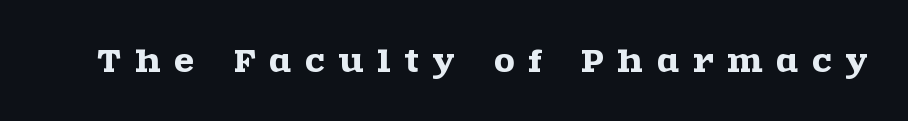
Q: Is the text italic (slanted)? A: No, it is upright.
Q: Is the typeface a serif or a sans-serif typeface? A: Serif.
Q: Is the text underlined? A: No.
Q: Is the spacing between letters normal or unusually wide? A: Unusually wide.
Q: Width (condensed, normal, or wide)? A: Wide.
Q: x-height? A: Large.
Q: Monospaced? A: No.
